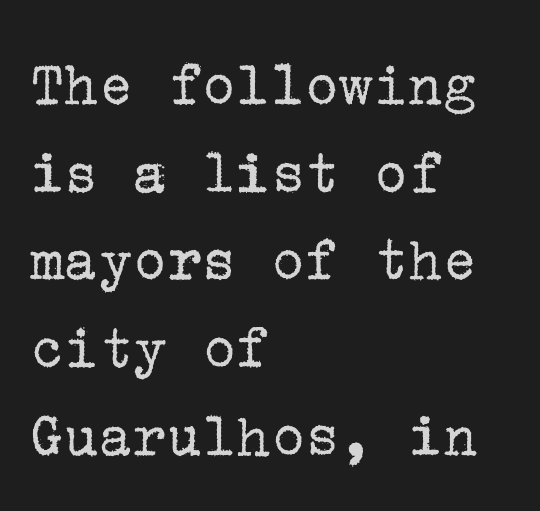
{"serif": "yes", "italic": "no", "bold": "no", "weight": "regular", "width": "normal", "stroke_contrast": "low", "x_height": "medium", "underline": "no", "align": "left", "line_spacing": "normal", "line_spacing_ratio": 1.37, "letter_spacing": "normal", "letter_spacing_em": 0.0, "glyph_px": 64}
